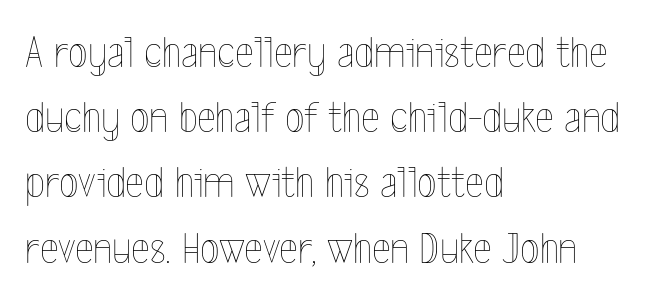
Q: Is the text bold? A: No.
Q: Is the text italic (slanted)? A: No, it is upright.
Q: Is the text underlined? A: No.
Q: How is the paragraph aligned? A: Left-aligned.
Q: Is the spacing between letters normal or unusually wide? A: Normal.
Q: Is the spacing between lines tight, normal or loose? A: Normal.
Q: Width (condensed, normal, or wide)? A: Condensed.
Q: x-height? A: Medium.
Q: Monospaced? A: No.
